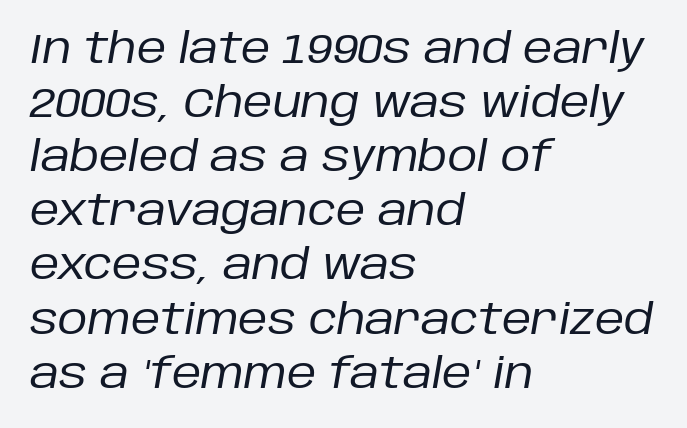
Every character sits at an angle, as italics do. The lines in this sample share a left origin and differ only in where they stop. The vertical gap from one line to the next is medium. No extra ink here — the face is not bold. The strip under each line holds only bare page.
